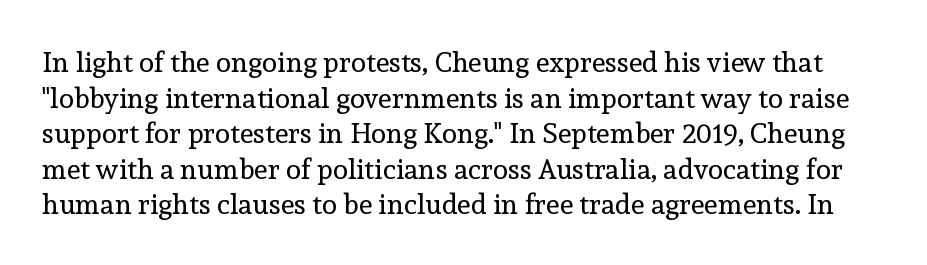
The image shows 28 px regular-weight serif type, upright; set normal line spacing (1.27x), normal letter spacing, not underlined; a medium x-height.
